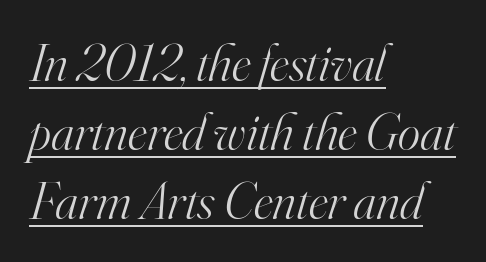
{"serif": "yes", "italic": "yes", "lean": "right", "slant_degrees": 16, "bold": "no", "weight": "light", "width": "normal", "stroke_contrast": "high", "x_height": "small", "monospaced": "no", "underline": "yes", "align": "left", "line_spacing": "normal", "line_spacing_ratio": 1.3, "letter_spacing": "normal", "letter_spacing_em": 0.0, "glyph_px": 53}
